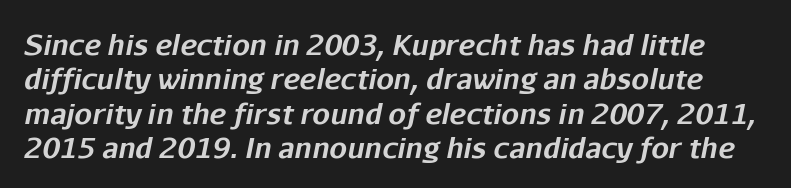
{"italic": "yes", "lean": "right", "slant_degrees": 11, "bold": "yes", "weight": "bold", "width": "normal", "stroke_contrast": "low", "x_height": "medium", "monospaced": "no", "underline": "no", "line_spacing_ratio": 1.23, "letter_spacing": "normal", "letter_spacing_em": 0.0, "glyph_px": 28}
